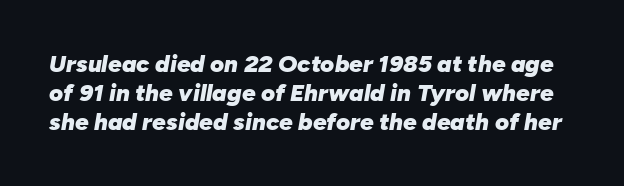
The image shows 24 px bold type, italic (leaning right); set line spacing 1.21x, normal letter spacing, not underlined.
